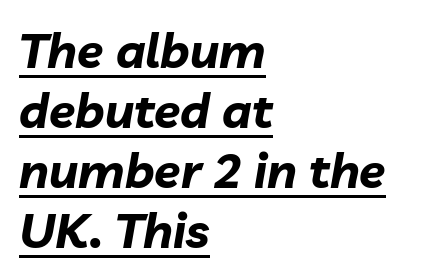
Q: Is the text bold? A: Yes.
Q: Is the text italic (slanted)? A: Yes, it leans right by about 10 degrees.
Q: Is the text underlined? A: Yes.
Q: How is the paragraph aligned? A: Left-aligned.
Q: Is the spacing between letters normal or unusually wide? A: Normal.
Q: Is the spacing between lines tight, normal or loose? A: Normal.
Q: Width (condensed, normal, or wide)? A: Normal.
Q: Stroke contrast? A: Low.
Q: x-height? A: Medium.
Q: Monospaced? A: No.
